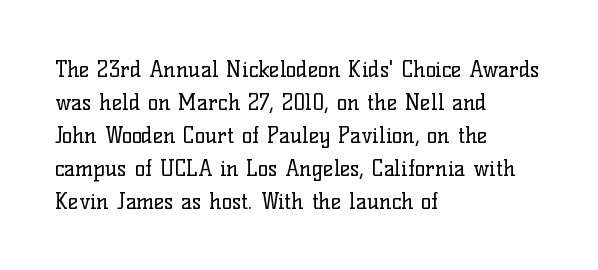
Q: Is the text bold? A: No.
Q: Is the text italic (slanted)? A: No, it is upright.
Q: Is the text underlined? A: No.
Q: How is the paragraph aligned? A: Left-aligned.
Q: Is the spacing between letters normal or unusually wide? A: Normal.
Q: Is the spacing between lines tight, normal or loose? A: Normal.
